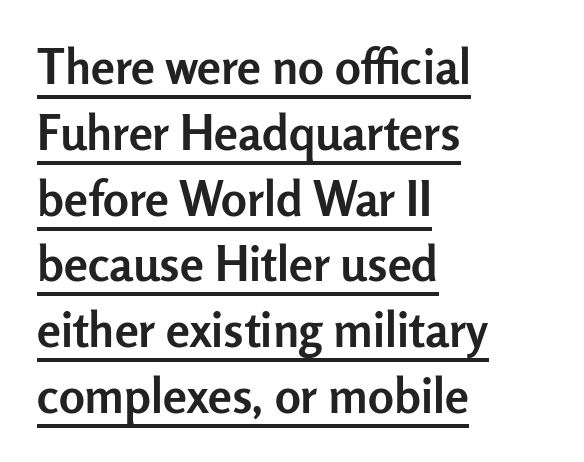
Honestly, the underline is the first thing you notice here. Looks like regular typesetting: each glyph gets only the width it needs. The line-height multiplier appears to be the usual default. What weight is shown? A full bold with thick strokes.
